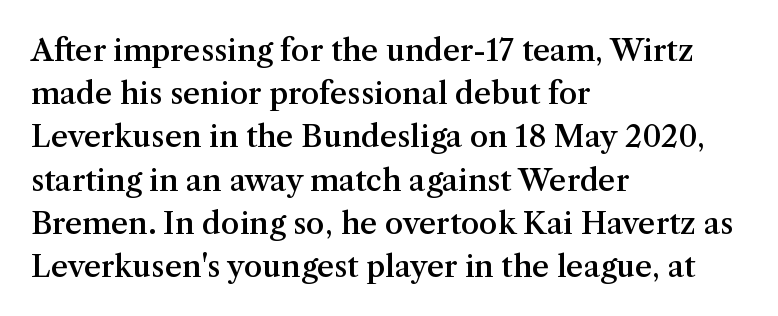
{"serif": "yes", "italic": "no", "bold": "semi", "weight": "semibold", "width": "normal", "stroke_contrast": "medium", "x_height": "medium", "monospaced": "no", "underline": "no", "align": "left", "line_spacing": "normal", "line_spacing_ratio": 1.44, "letter_spacing": "normal", "letter_spacing_em": 0.0, "glyph_px": 30}
